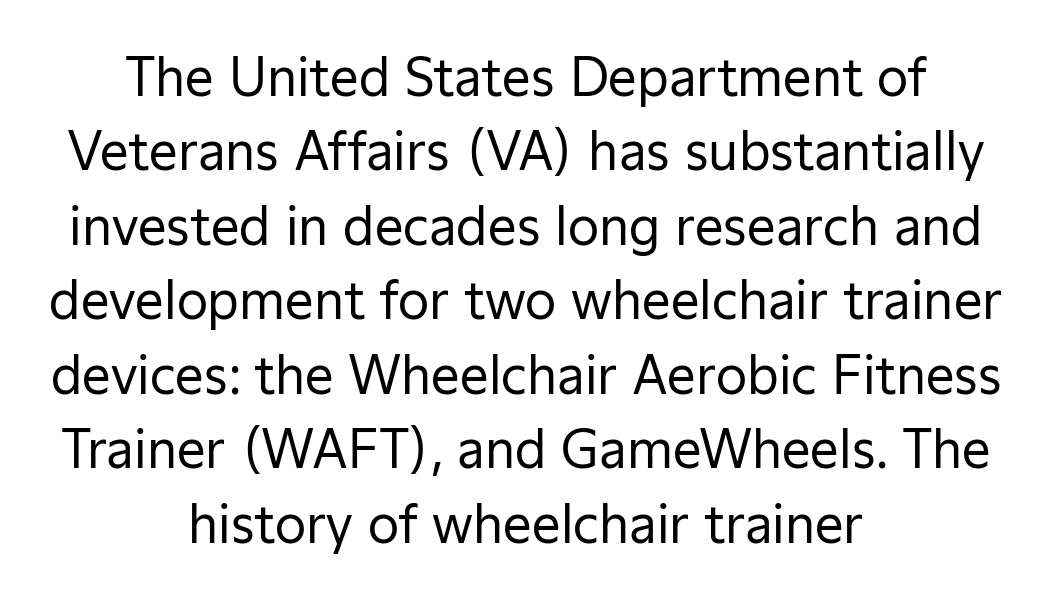
The image shows 51 px regular-weight sans-serif type, upright; set centered, normal line spacing (1.46x), normal letter spacing, not underlined; low stroke contrast and a medium x-height.
